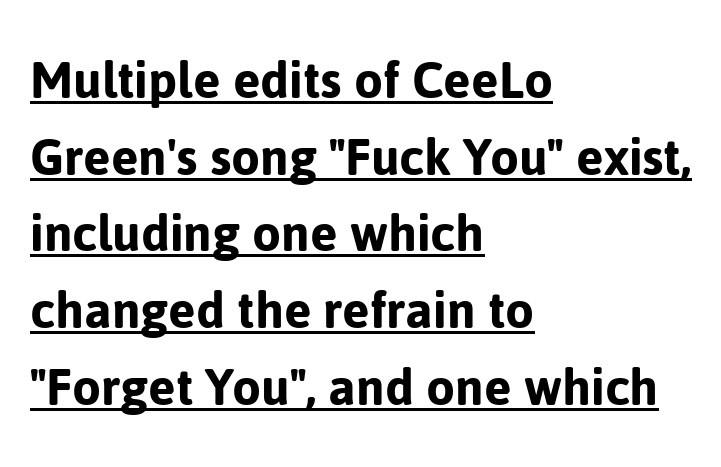
The rendering uses the underline text-decoration. Letterform terminals end flat and unadorned throughout the passage. Letter spacing: default. The passage shown is typed in a proportional face where columns would drift.
